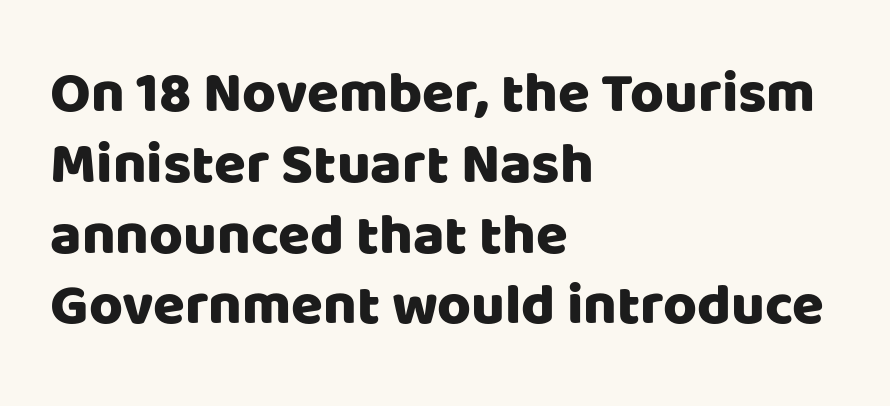
Q: Is the text italic (slanted)? A: No, it is upright.
Q: Is the typeface a serif or a sans-serif typeface? A: Sans-serif.
Q: Is the text underlined? A: No.
Q: How is the paragraph aligned? A: Left-aligned.
Q: Is the spacing between letters normal or unusually wide? A: Normal.
Q: Width (condensed, normal, or wide)? A: Normal.
Q: Stroke contrast? A: Low.
Q: x-height? A: Large.
Q: Monospaced? A: No.
